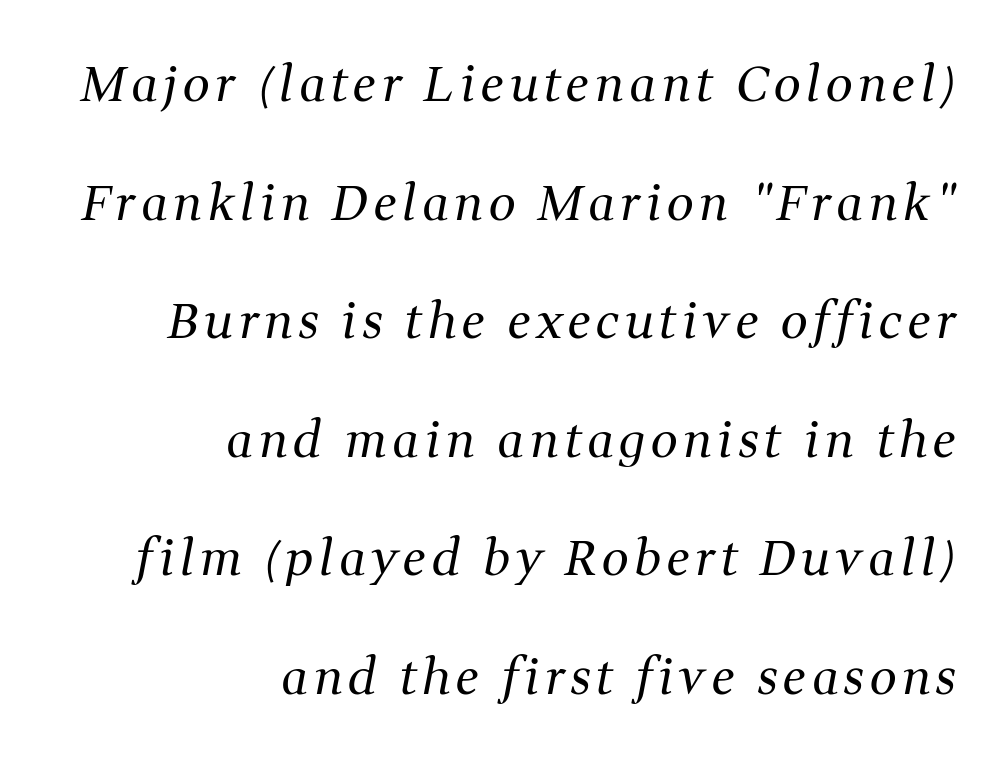
{"serif": "yes", "italic": "yes", "lean": "right", "slant_degrees": 11, "bold": "no", "weight": "regular", "width": "normal", "stroke_contrast": "medium", "x_height": "medium", "monospaced": "no", "underline": "no", "align": "right", "line_spacing": "loose", "line_spacing_ratio": 2.47, "glyph_px": 48}
